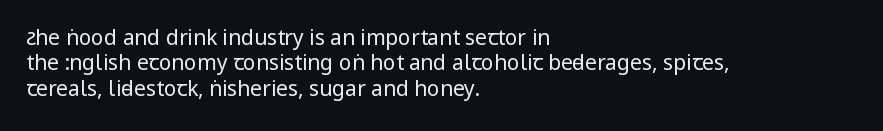
A bare baseline throughout the passage. Line beginnings align vertically; line endings do not. This sample uses plain, unmodified letter spacing. Posture: straight, roman, zero tilt. Is this a heavy cut? Hardly; it is regular or lighter.
